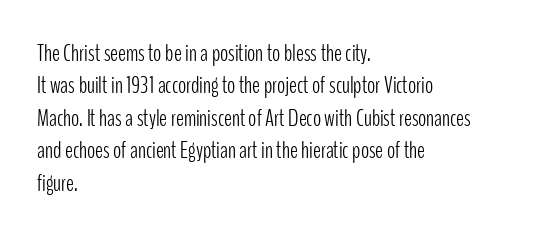
{"italic": "no", "bold": "no", "underline": "no", "align": "left", "line_spacing": "normal", "line_spacing_ratio": 1.35, "letter_spacing": "normal", "letter_spacing_em": 0.0, "glyph_px": 24}
